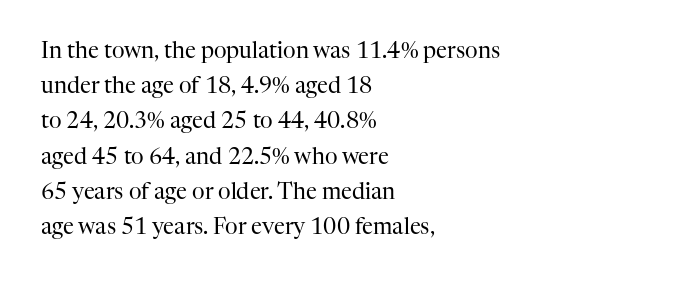
A quiet, ordinary-to-light weight characterises the typeface. Default kerning and tracking; the words read as compact shapes. These lines stack with their left ends in a neat column. The leading is moderate, giving the passage an even texture.
